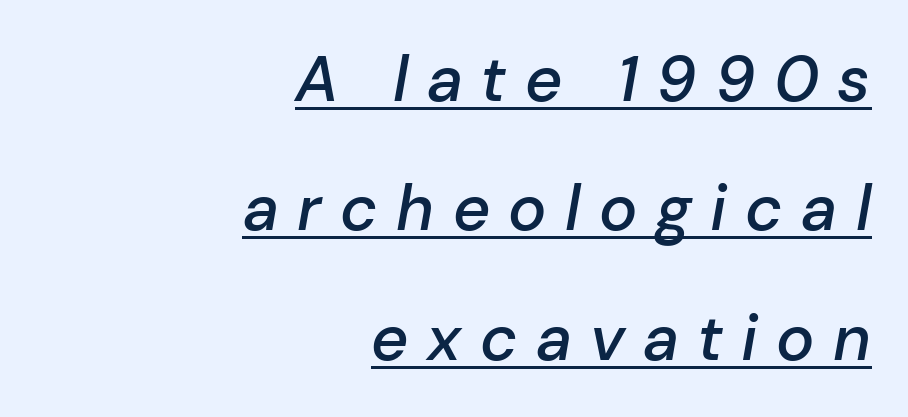
Q: Is the text bold? A: Semi-bold.
Q: Is the text italic (slanted)? A: Yes, it leans right by about 10 degrees.
Q: Is the text underlined? A: Yes.
Q: How is the paragraph aligned? A: Right-aligned.
Q: Is the spacing between letters normal or unusually wide? A: Unusually wide.
Q: Is the spacing between lines tight, normal or loose? A: Loose.
Q: Width (condensed, normal, or wide)? A: Normal.
Q: Stroke contrast? A: Low.
Q: x-height? A: Medium.
Q: Monospaced? A: No.
